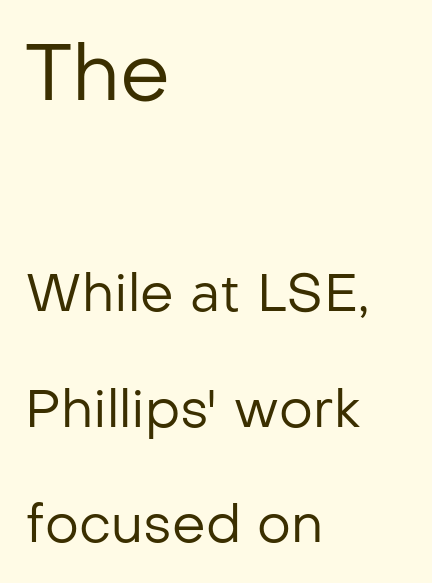
{"serif": "no", "italic": "no", "bold": "no", "weight": "regular", "width": "normal", "stroke_contrast": "low", "x_height": "medium", "monospaced": "no", "underline": "no", "align": "left", "line_spacing": "loose", "line_spacing_ratio": 2.18, "letter_spacing": "normal", "letter_spacing_em": 0.0, "larger_block": "first", "size_ratio": 1.49, "glyph_px": 79}
